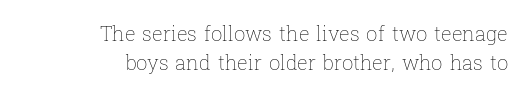
Q: Is the text bold? A: No.
Q: Is the text italic (slanted)? A: No, it is upright.
Q: Is the text underlined? A: No.
Q: How is the paragraph aligned? A: Right-aligned.
Q: Is the spacing between letters normal or unusually wide? A: Normal.
Q: Is the spacing between lines tight, normal or loose? A: Normal.
